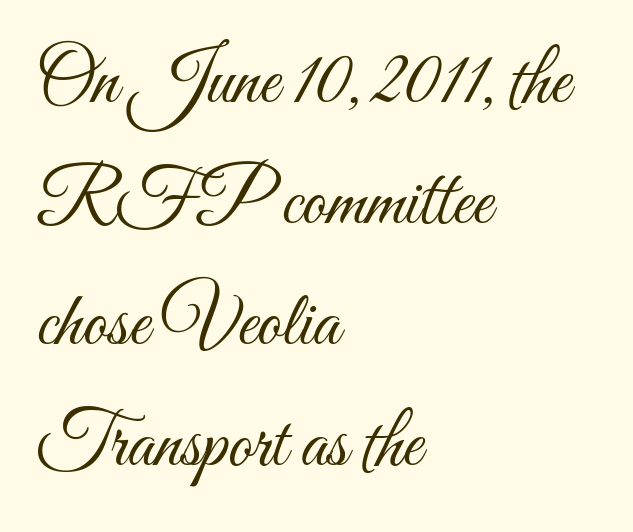
Spacing between characters is what you'd get straight out of the box. Clear beneath every line of the passage. The rows are spaced the way most documents space them. A typesetter would call this proportional, since set widths differ per character. Heaviness? Minimal to ordinary, like unemphasized prose. Visually the block forms a straight wall on the left and a jagged coastline on the right.
